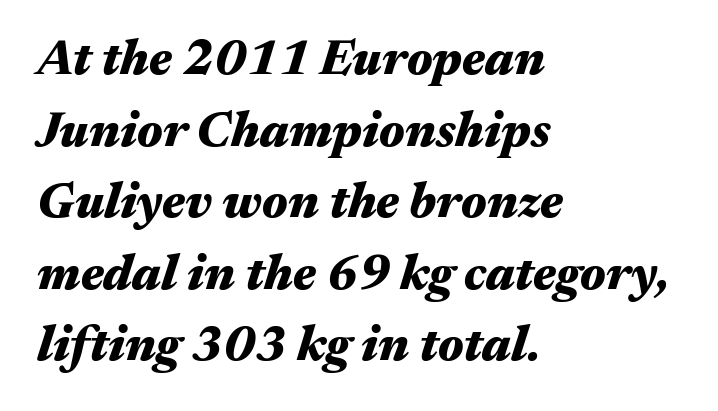
{"italic": "yes", "lean": "right", "slant_degrees": 17, "bold": "yes", "weight": "heavy", "width": "wide", "stroke_contrast": "medium", "x_height": "medium", "monospaced": "no", "underline": "no", "align": "left", "line_spacing": "normal", "line_spacing_ratio": 1.46, "letter_spacing": "normal", "letter_spacing_em": 0.0, "glyph_px": 49}
